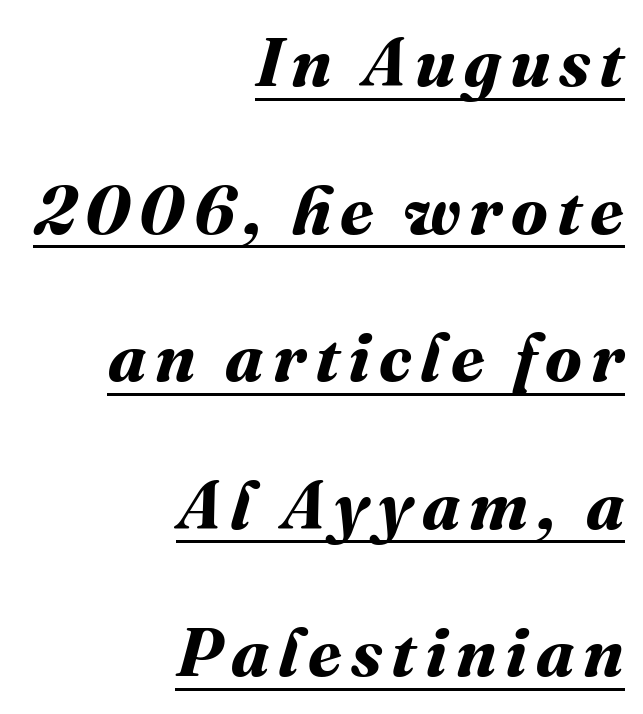
Teacher's note: observe the even right margin — that is flush-right alignment. This is heavy type, rendered in bold. Widely set lines give the paragraph a tall, airy silhouette. The words here are underlined. These lines are rendered in a variable-pitch font.
